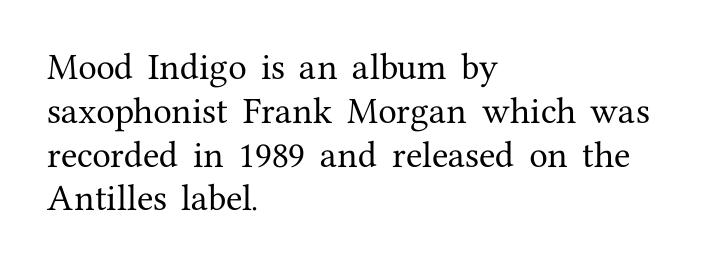
Q: Is the text italic (slanted)? A: No, it is upright.
Q: Is the typeface a serif or a sans-serif typeface? A: Serif.
Q: Is the text underlined? A: No.
Q: How is the paragraph aligned? A: Left-aligned.
Q: Is the spacing between letters normal or unusually wide? A: Normal.
Q: Is the spacing between lines tight, normal or loose? A: Normal.
Q: Width (condensed, normal, or wide)? A: Normal.
Q: Stroke contrast? A: Medium.
Q: x-height? A: Medium.
Q: Monospaced? A: No.
